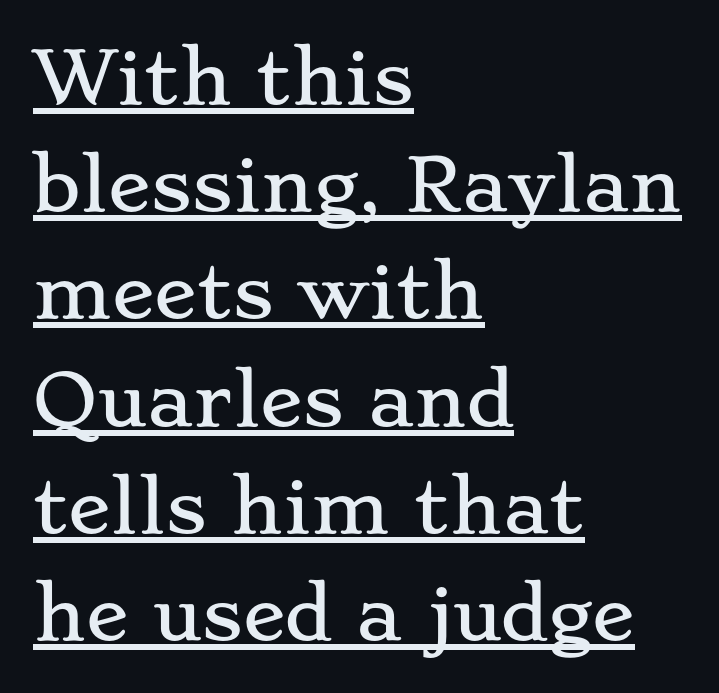
Is this a sans? No — the strokes have serifs. Visually the block forms a straight wall on the left and a jagged coastline on the right. The passage shown is underscored from start to finish. The face used here is proportionally spaced, like ordinary book or web type.
